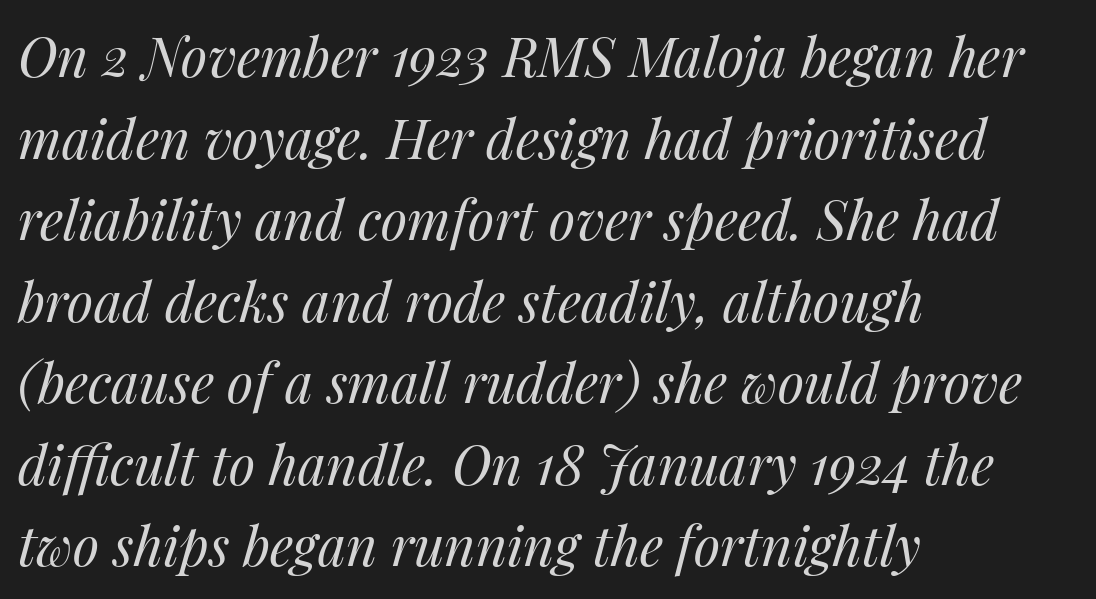
{"italic": "yes", "lean": "right", "slant_degrees": 14, "bold": "no", "weight": "regular", "width": "normal", "stroke_contrast": "medium", "x_height": "medium", "monospaced": "no", "underline": "no", "align": "left", "line_spacing": "normal", "line_spacing_ratio": 1.51, "letter_spacing": "normal", "letter_spacing_em": 0.0, "glyph_px": 54}
